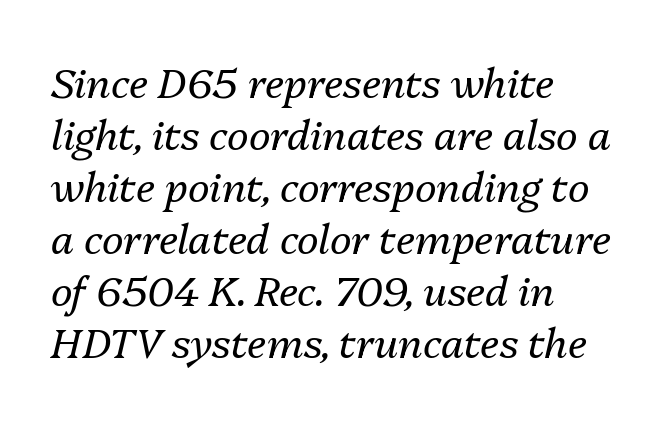
The image shows 41 px regular-weight type, italic (leaning right); set left-aligned, normal line spacing (1.27x), normal letter spacing, not underlined; medium stroke contrast and a medium x-height.
